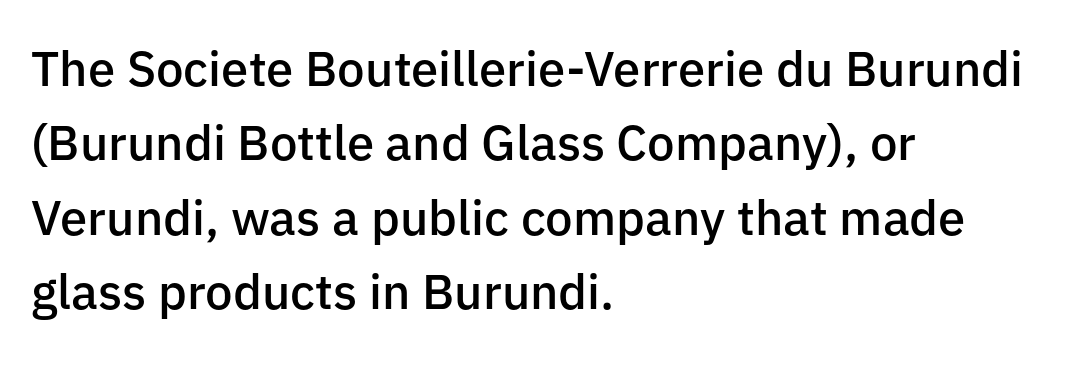
The image shows 49 px semibold sans-serif type, upright; set left-aligned, normal line spacing (1.52x), normal letter spacing, not underlined; low stroke contrast and a medium x-height.
